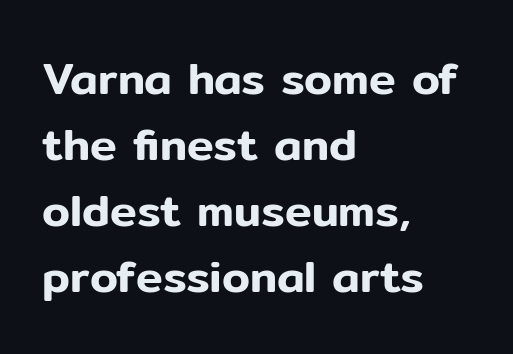
Q: Is the text italic (slanted)? A: No, it is upright.
Q: Is the typeface a serif or a sans-serif typeface? A: Sans-serif.
Q: Is the text underlined? A: No.
Q: How is the paragraph aligned? A: Left-aligned.
Q: Is the spacing between letters normal or unusually wide? A: Normal.
Q: Is the spacing between lines tight, normal or loose? A: Normal.
Q: Width (condensed, normal, or wide)? A: Normal.
Q: Stroke contrast? A: Low.
Q: x-height? A: Medium.
Q: Monospaced? A: No.
